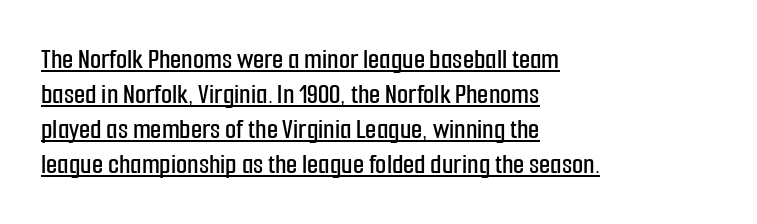
Q: Is the text italic (slanted)? A: No, it is upright.
Q: Is the typeface a serif or a sans-serif typeface? A: Sans-serif.
Q: Is the text underlined? A: Yes.
Q: How is the paragraph aligned? A: Left-aligned.
Q: Is the spacing between letters normal or unusually wide? A: Normal.
Q: Width (condensed, normal, or wide)? A: Condensed.
Q: Stroke contrast? A: Low.
Q: x-height? A: Medium.
Q: Monospaced? A: No.
